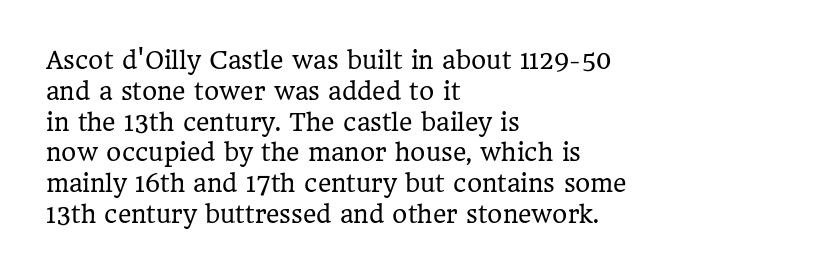
The image shows 23 px text type, upright; set left-aligned, normal line spacing (1.34x), normal letter spacing, not underlined.
